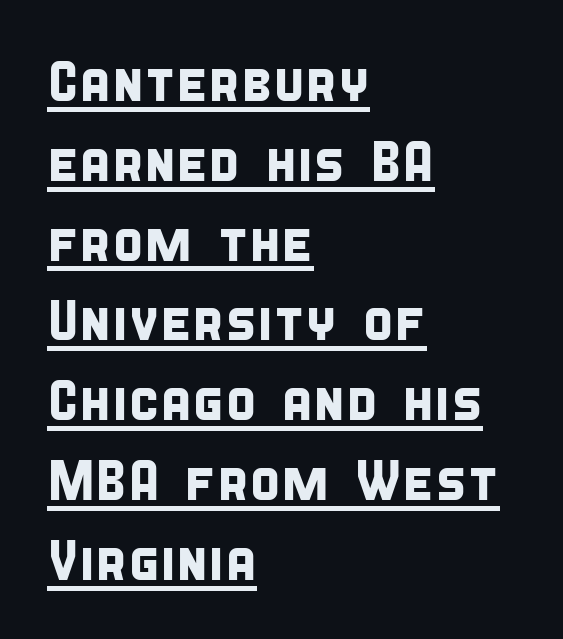
Q: Is the typeface a serif or a sans-serif typeface? A: Sans-serif.
Q: Is the text underlined? A: Yes.
Q: How is the paragraph aligned? A: Left-aligned.
Q: Is the spacing between letters normal or unusually wide? A: Normal.
Q: Is the spacing between lines tight, normal or loose? A: Normal.
Q: Width (condensed, normal, or wide)? A: Condensed.
Q: Stroke contrast? A: Low.
Q: x-height? A: Large.
Q: Monospaced? A: No.
